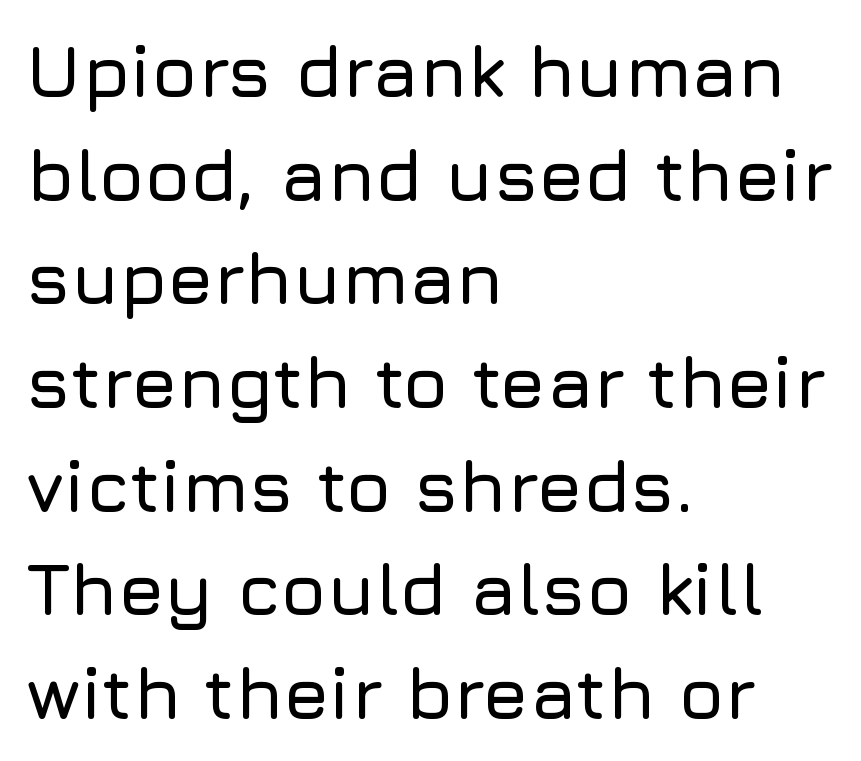
{"serif": "no", "italic": "no", "width": "normal", "stroke_contrast": "low", "x_height": "medium", "monospaced": "no", "underline": "no", "align": "left", "line_spacing": "normal", "line_spacing_ratio": 1.42, "letter_spacing": "normal", "letter_spacing_em": 0.0, "glyph_px": 73}
